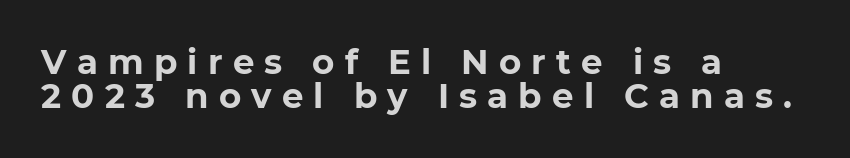
Q: Is the text bold? A: Yes.
Q: Is the typeface a serif or a sans-serif typeface? A: Sans-serif.
Q: Is the text underlined? A: No.
Q: How is the paragraph aligned? A: Left-aligned.
Q: Is the spacing between letters normal or unusually wide? A: Unusually wide.
Q: Is the spacing between lines tight, normal or loose? A: Tight.
Q: Width (condensed, normal, or wide)? A: Normal.
Q: Stroke contrast? A: Low.
Q: x-height? A: Medium.
Q: Monospaced? A: No.
